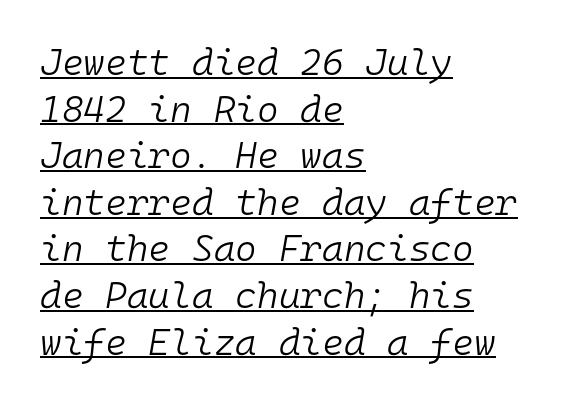
Q: Is the text bold? A: No.
Q: Is the text italic (slanted)? A: Yes, it leans right by about 10 degrees.
Q: Is the text underlined? A: Yes.
Q: How is the paragraph aligned? A: Left-aligned.
Q: Is the spacing between letters normal or unusually wide? A: Normal.
Q: Is the spacing between lines tight, normal or loose? A: Normal.
Q: Width (condensed, normal, or wide)? A: Normal.
Q: Stroke contrast? A: Low.
Q: x-height? A: Medium.
Q: Monospaced? A: Yes.
